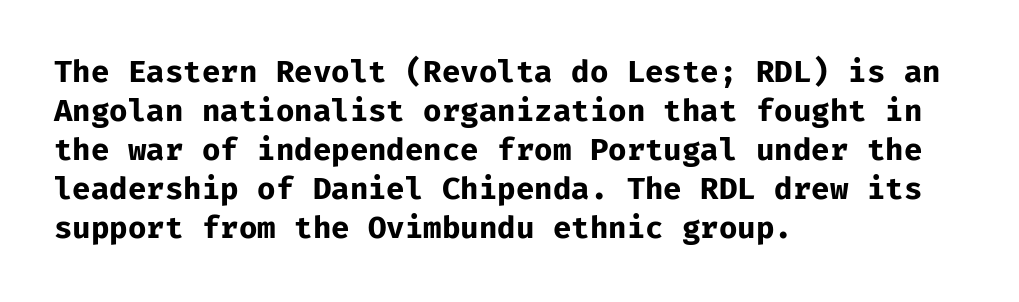
{"serif": "no", "italic": "no", "bold": "yes", "weight": "bold", "width": "normal", "stroke_contrast": "low", "x_height": "medium", "underline": "no", "align": "left", "line_spacing": "normal", "line_spacing_ratio": 1.3, "letter_spacing": "normal", "letter_spacing_em": 0.0, "glyph_px": 30}
